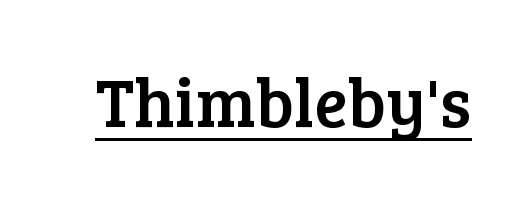
{"serif": "yes", "italic": "no", "width": "normal", "stroke_contrast": "low", "x_height": "medium", "monospaced": "no", "underline": "yes", "letter_spacing": "normal", "letter_spacing_em": 0.0, "glyph_px": 69}
